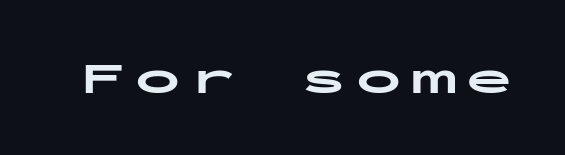
The image shows 46 px bold, wide sans-serif type, upright, monospaced; set unusually wide letter spacing (+0.2 em), not underlined; low stroke contrast and a medium x-height.
